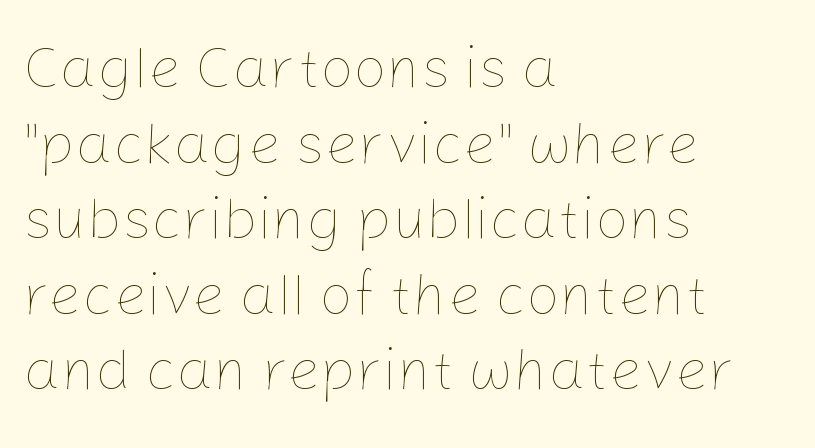
Q: Is the text bold? A: No.
Q: Is the text italic (slanted)? A: No, it is upright.
Q: Is the text underlined? A: No.
Q: How is the paragraph aligned? A: Left-aligned.
Q: Is the spacing between letters normal or unusually wide? A: Normal.
Q: Is the spacing between lines tight, normal or loose? A: Normal.
Q: Width (condensed, normal, or wide)? A: Normal.
Q: Stroke contrast? A: Low.
Q: x-height? A: Medium.
Q: Monospaced? A: No.
